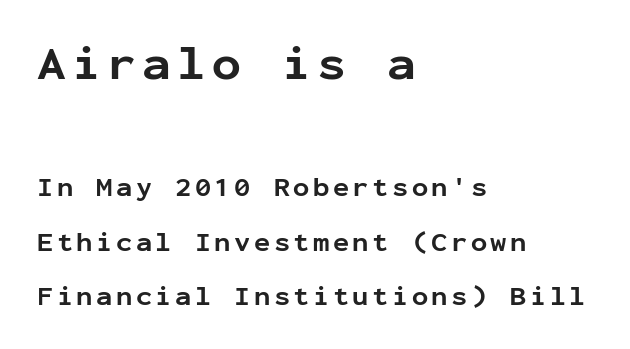
Q: Is the text bold? A: Yes.
Q: Is the text italic (slanted)? A: No, it is upright.
Q: Is the typeface a serif or a sans-serif typeface? A: Sans-serif.
Q: Is the text underlined? A: No.
Q: How is the paragraph aligned? A: Left-aligned.
Q: Is the spacing between lines tight, normal or loose? A: Loose.
Q: Which block of text is set in a larger size, the first (top) or the second (bottom)? A: The first (top) one.
Q: Width (condensed, normal, or wide)? A: Normal.
Q: Stroke contrast? A: Low.
Q: x-height? A: Medium.
Q: Monospaced? A: Yes.
